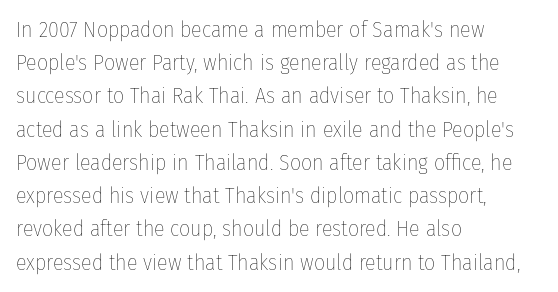
The image shows 22 px text type, upright; set left-aligned, normal line spacing (1.51x), normal letter spacing, not underlined.
